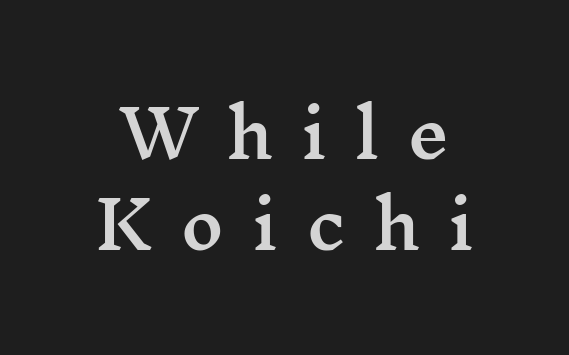
Teacher's note: observe the equal gaps on both sides — that is centered alignment. Style check: upright. Observe the wide spacing: letters keep a clear distance from each other. Each letter's strokes conclude with small projecting serifs.
